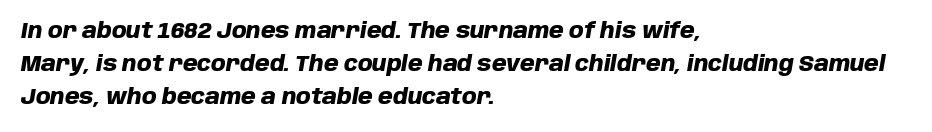
Notice how descenders clear the ascenders below comfortably — that's standard leading. Caption: standard tracking, unaltered. Each line starts at the same left margin while the right side varies. Compared with ordinary roman type, these characters are visibly tilted. Chunky letters — that's bold for sure.
